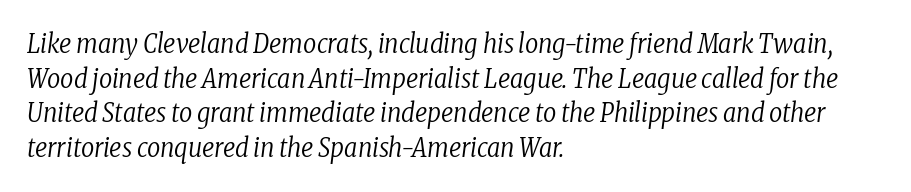
The image shows 26 px text type, italic (leaning right); set left-aligned, normal line spacing (1.33x), normal letter spacing, not underlined.
